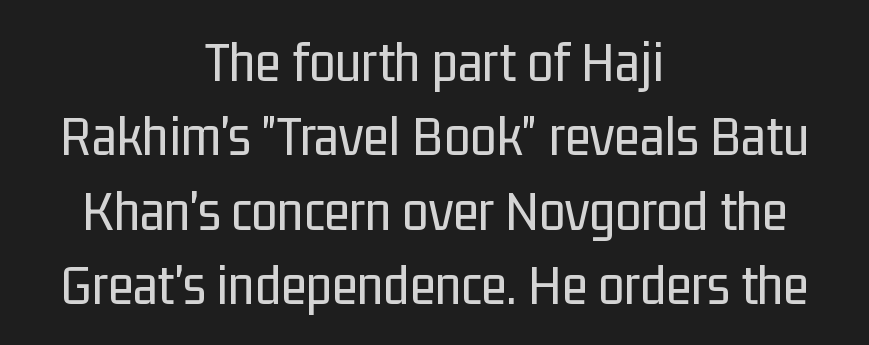
Q: Is the text bold? A: No.
Q: Is the text italic (slanted)? A: No, it is upright.
Q: Is the typeface a serif or a sans-serif typeface? A: Sans-serif.
Q: Is the text underlined? A: No.
Q: How is the paragraph aligned? A: Centered.
Q: Is the spacing between letters normal or unusually wide? A: Normal.
Q: Is the spacing between lines tight, normal or loose? A: Normal.
Q: Width (condensed, normal, or wide)? A: Condensed.
Q: Stroke contrast? A: Low.
Q: x-height? A: Medium.
Q: Monospaced? A: No.
